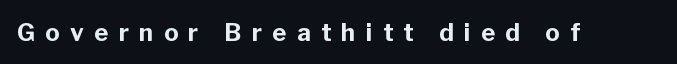
Descenders hang freely into open space. These words are printed bold, with thick strokes throughout. When letters stand straight like this, we call the style roman or upright. Observe the wide spacing: letters keep a clear distance from each other.
